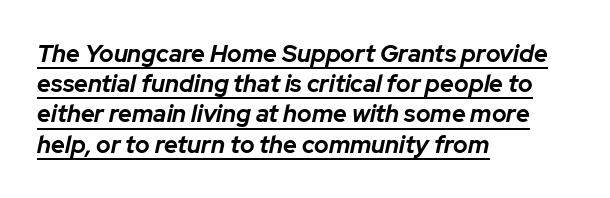
{"italic": "yes", "lean": "right", "slant_degrees": 12, "bold": "yes", "underline": "yes", "align": "left", "line_spacing": "normal", "line_spacing_ratio": 1.26, "letter_spacing": "normal", "letter_spacing_em": 0.0, "glyph_px": 24}
